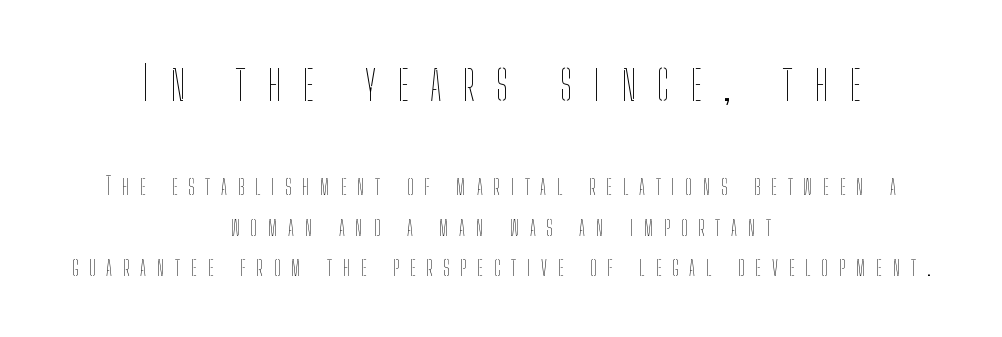
The image shows 47 px thin, condensed type, upright; set centered, normal line spacing (1.69x), unusually wide letter spacing (+0.45 em), not underlined; the first (top) block is 1.96x larger; low stroke contrast and a medium x-height.
